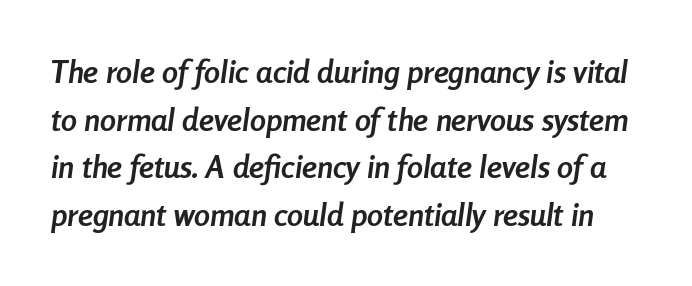
Q: Is the text bold? A: Yes.
Q: Is the text italic (slanted)? A: Yes, it leans right by about 8 degrees.
Q: Is the text underlined? A: No.
Q: Is the spacing between letters normal or unusually wide? A: Normal.
Q: Is the spacing between lines tight, normal or loose? A: Normal.
Q: Width (condensed, normal, or wide)? A: Condensed.
Q: Stroke contrast? A: Low.
Q: x-height? A: Medium.
Q: Monospaced? A: No.
